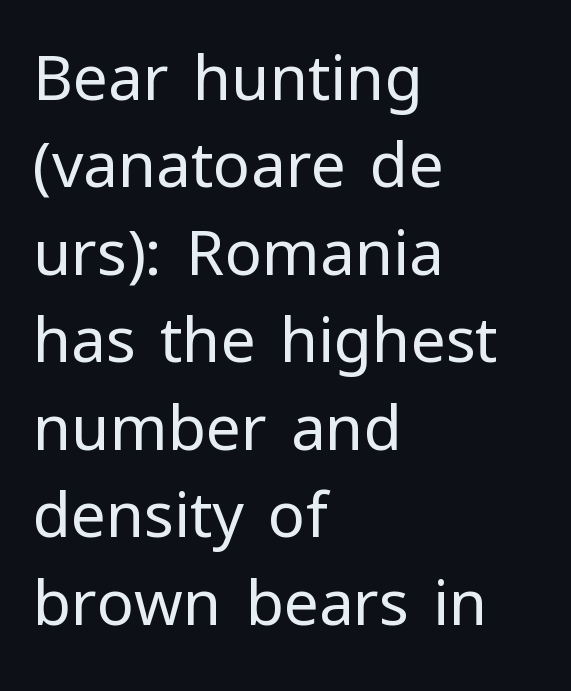
Descenders are the only things crossing below the line. What stands out about the letter spacing? Nothing — it is the standard amount. Rows of type keep a routine distance in the vertical direction. Visually the block forms a straight wall on the left and a jagged coastline on the right.
